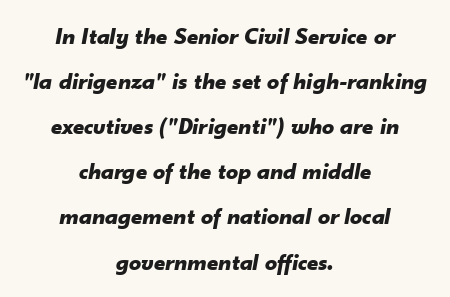
The image shows 24 px bold type, italic (leaning right); set centered, line spacing 1.88x, normal letter spacing, not underlined.
